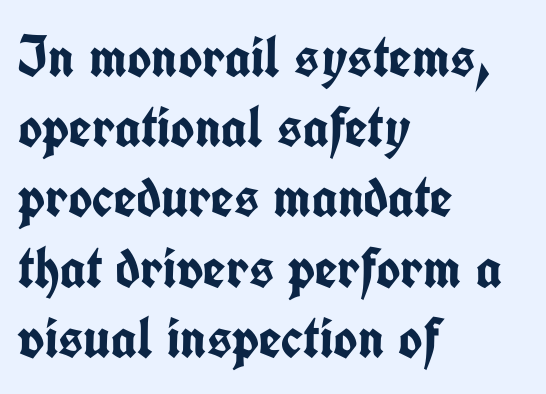
{"serif": "no", "italic": "no", "bold": "yes", "weight": "semibold", "width": "condensed", "stroke_contrast": "low", "x_height": "medium", "monospaced": "no", "underline": "no", "align": "left", "line_spacing_ratio": 1.21, "letter_spacing": "normal", "letter_spacing_em": 0.0, "glyph_px": 58}
